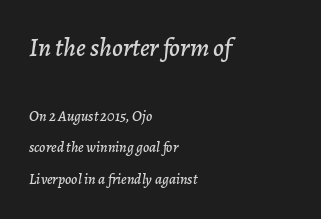
The image shows 26 px text type, italic (leaning right); set left-aligned, loose line spacing (2.11x), normal letter spacing, not underlined; the first (top) block is 1.73x larger.
